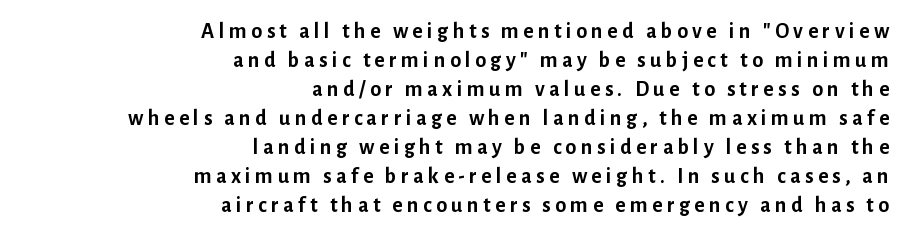
Q: Is the text bold? A: Yes.
Q: Is the text italic (slanted)? A: No, it is upright.
Q: Is the text underlined? A: No.
Q: How is the paragraph aligned? A: Right-aligned.
Q: Is the spacing between letters normal or unusually wide? A: Unusually wide.
Q: Is the spacing between lines tight, normal or loose? A: Normal.
